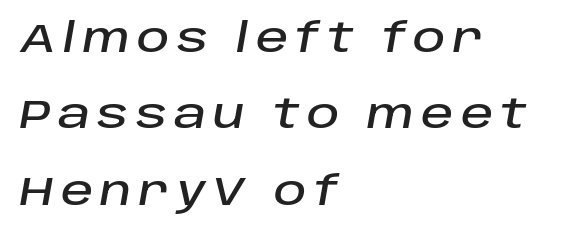
The vertical gap from one line to the next is large. Every row of glyphs begins at an identical x-position on the left. The zone under the glyphs is completely vacant. The whole block is typeset with a tilt. Varying glyph widths throughout — classic text-font behaviour.
